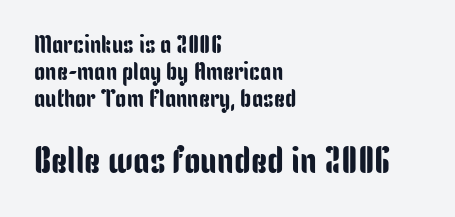
Q: Is the text italic (slanted)? A: No, it is upright.
Q: Is the typeface a serif or a sans-serif typeface? A: Sans-serif.
Q: Is the text underlined? A: No.
Q: How is the paragraph aligned? A: Left-aligned.
Q: Is the spacing between letters normal or unusually wide? A: Normal.
Q: Is the spacing between lines tight, normal or loose? A: Tight.
Q: Which block of text is set in a larger size, the first (top) or the second (bottom)? A: The second (bottom) one.
Q: Width (condensed, normal, or wide)? A: Condensed.
Q: Stroke contrast? A: Low.
Q: x-height? A: Medium.
Q: Monospaced? A: No.
